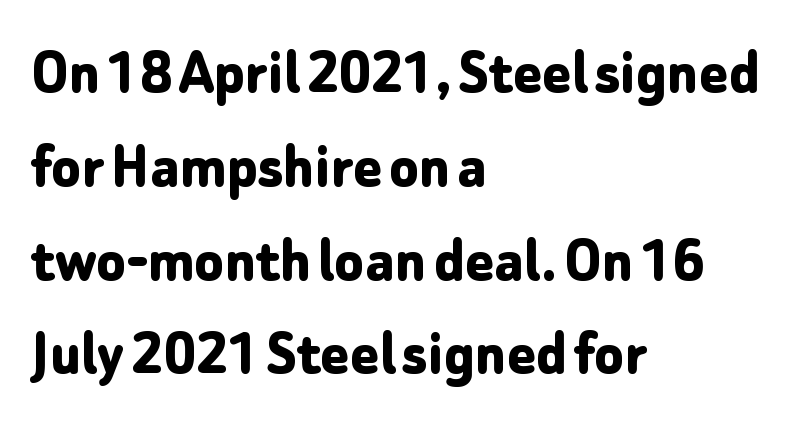
Line starts are locked; line ends wander. Does extra space separate the letters? No, they use regular spacing. Descenders are the only things crossing below the line. The leading is moderate, giving the passage an even texture.
